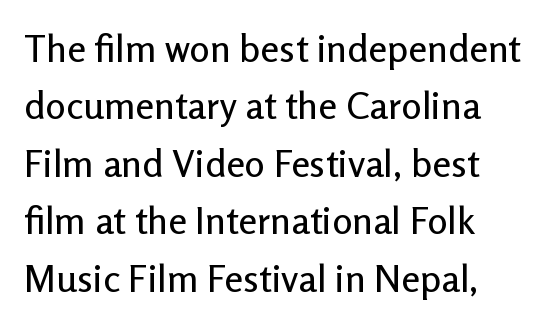
The designer went with a sans here, leaving each stem footless. If you drew a line through each stem, it would be perfectly vertical. Does extra space separate the letters? No, they use regular spacing. Leftover space on each line is placed entirely after the last word. The block of text has a typical density, with ordinary space between rows.
